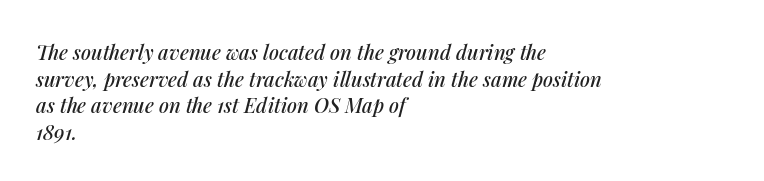
{"italic": "yes", "lean": "right", "slant_degrees": 14, "underline": "no", "align": "left", "line_spacing": "normal", "line_spacing_ratio": 1.33, "letter_spacing": "normal", "letter_spacing_em": 0.0, "glyph_px": 20}
